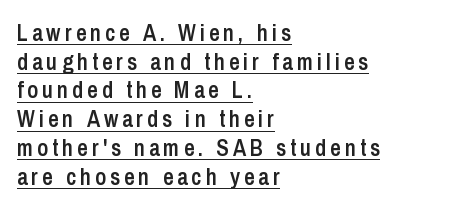
A bit beefed up — I'd call it semibold rather than bold. The rendered words wear a rule along their underside. The lines in this sample share a left origin and differ only in where they stop. One glance says typical: line gaps are just what's usual.
